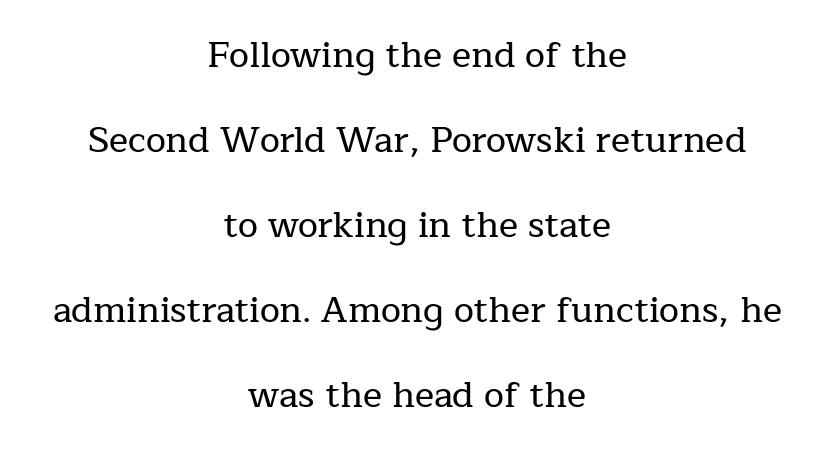
Q: Is the text italic (slanted)? A: No, it is upright.
Q: Is the typeface a serif or a sans-serif typeface? A: Serif.
Q: Is the text underlined? A: No.
Q: How is the paragraph aligned? A: Centered.
Q: Is the spacing between letters normal or unusually wide? A: Normal.
Q: Is the spacing between lines tight, normal or loose? A: Loose.
Q: Width (condensed, normal, or wide)? A: Normal.
Q: Stroke contrast? A: Low.
Q: x-height? A: Medium.
Q: Monospaced? A: No.
